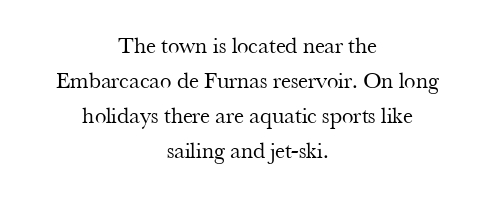
The rendering keeps characters at their native spacing. Evenly set lines give the paragraph a standard silhouette. Neither beginnings nor endings align; midpoints do. The typeface has the unassuming heft of standard copy or less.
